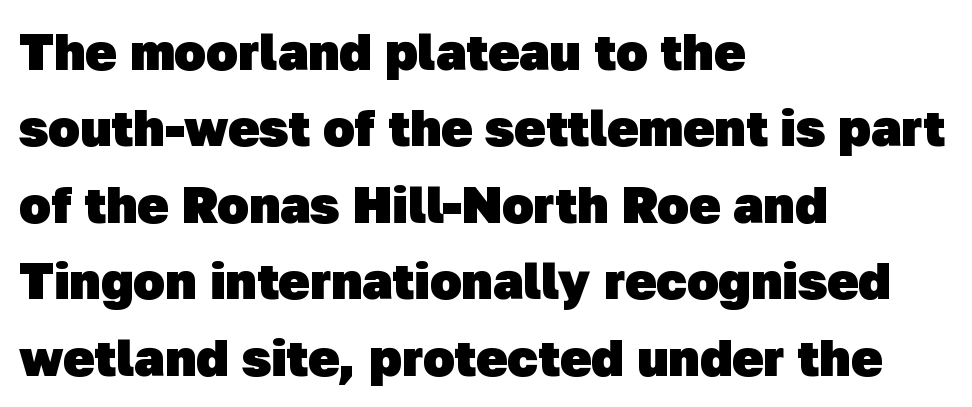
Is this a sans? Yes — the strokes have no serifs. The rendering uses natural spacing where letterforms have individual widths. A normal amount of white space separates one row of letters from the next. There is no visible air inserted between adjacent glyphs. Type without underlining. The rag falls on the right side of this text block.
